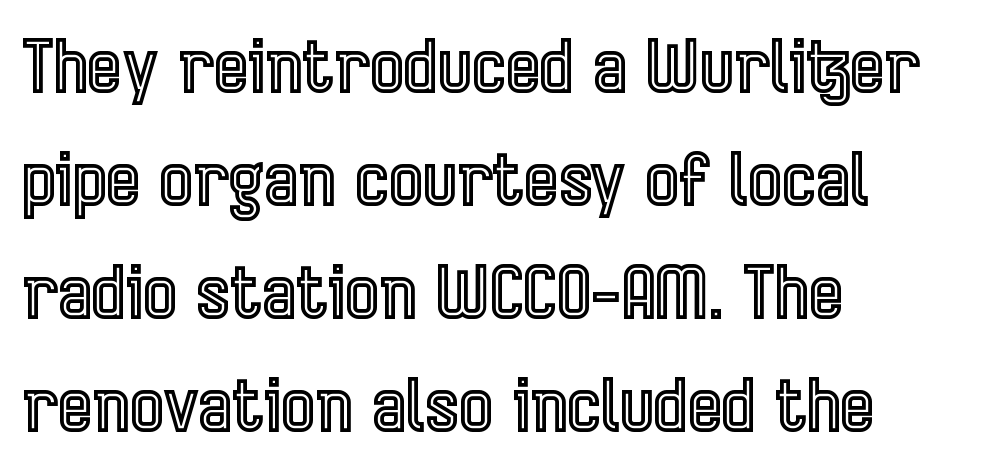
Q: Is the text italic (slanted)? A: No, it is upright.
Q: Is the text underlined? A: No.
Q: How is the paragraph aligned? A: Left-aligned.
Q: Is the spacing between letters normal or unusually wide? A: Normal.
Q: Is the spacing between lines tight, normal or loose? A: Normal.
Q: Width (condensed, normal, or wide)? A: Condensed.
Q: x-height? A: Medium.
Q: Monospaced? A: No.
